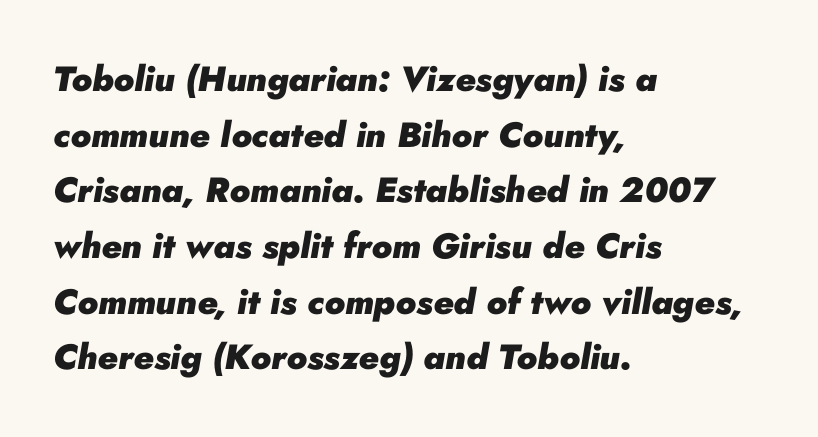
{"italic": "yes", "lean": "right", "slant_degrees": 10, "bold": "yes", "weight": "heavy", "width": "normal", "stroke_contrast": "low", "x_height": "small", "monospaced": "no", "underline": "no", "align": "left", "line_spacing": "normal", "line_spacing_ratio": 1.59, "letter_spacing": "normal", "letter_spacing_em": 0.0, "glyph_px": 35}
